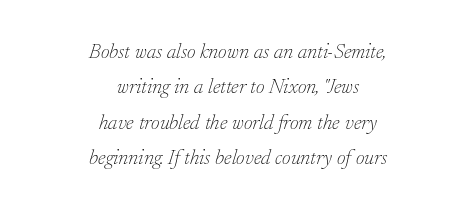
The image shows 21 px text type, italic (leaning right); set centered, normal line spacing (1.68x), normal letter spacing, not underlined.
